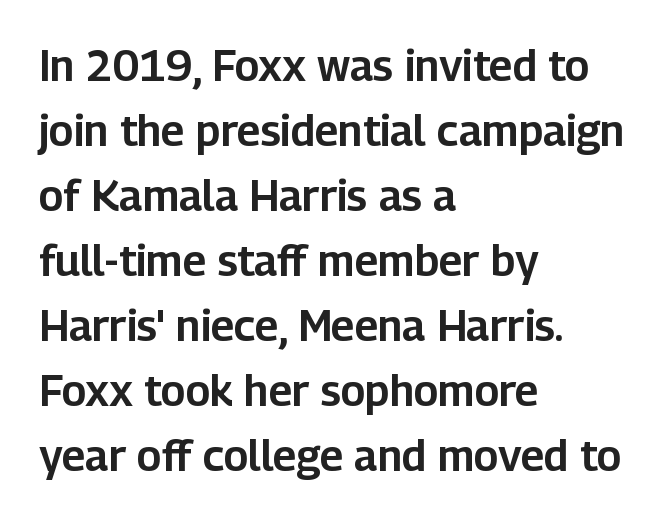
{"serif": "no", "italic": "no", "width": "normal", "stroke_contrast": "low", "x_height": "medium", "monospaced": "no", "underline": "no", "align": "left", "line_spacing": "normal", "line_spacing_ratio": 1.51, "letter_spacing": "normal", "letter_spacing_em": 0.0, "glyph_px": 43}
